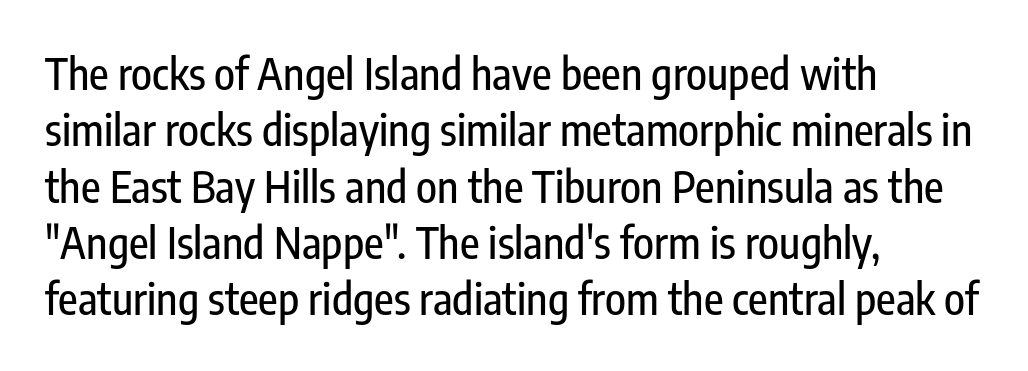
The specimen omits any rule beneath the text block's lines. When letters stand straight like this, we call the style roman or upright. The glyphs in this specimen are sans serif. The rows are spaced the way most documents space them. The passage shown is typed in a proportional face where columns would drift.
